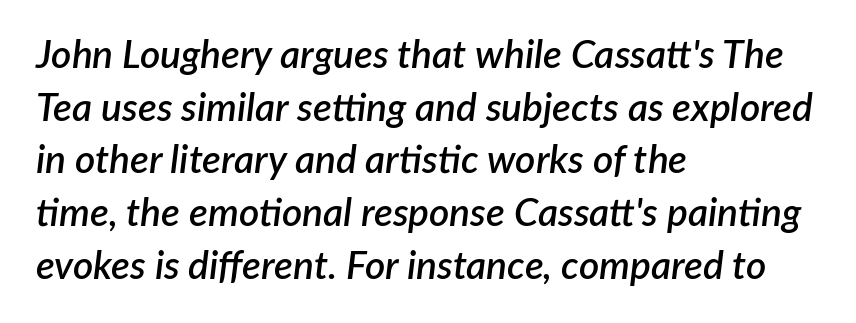
Q: Is the text bold? A: Semi-bold.
Q: Is the text italic (slanted)? A: Yes, it leans right by about 7 degrees.
Q: Is the text underlined? A: No.
Q: How is the paragraph aligned? A: Left-aligned.
Q: Is the spacing between letters normal or unusually wide? A: Normal.
Q: Is the spacing between lines tight, normal or loose? A: Normal.
Q: Width (condensed, normal, or wide)? A: Normal.
Q: Stroke contrast? A: Low.
Q: x-height? A: Medium.
Q: Monospaced? A: No.
